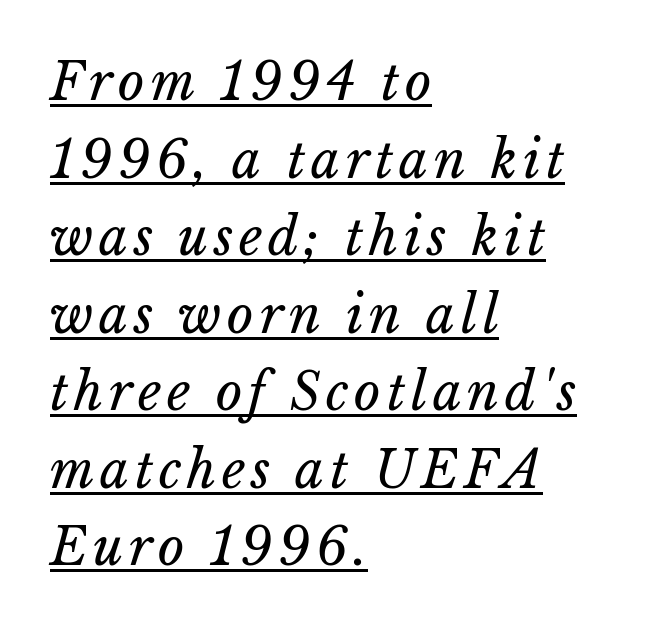
The rendered words wear a rule along their underside. A light-to-regular cut is what we see here. Horizontally, the lines are justified to the leading edge only. Proportional: the letters do not fall into vertical columns. Normally led — the rows are evenly, conventionally spaced. You can tell it's italic because the verticals aren't actually vertical.
